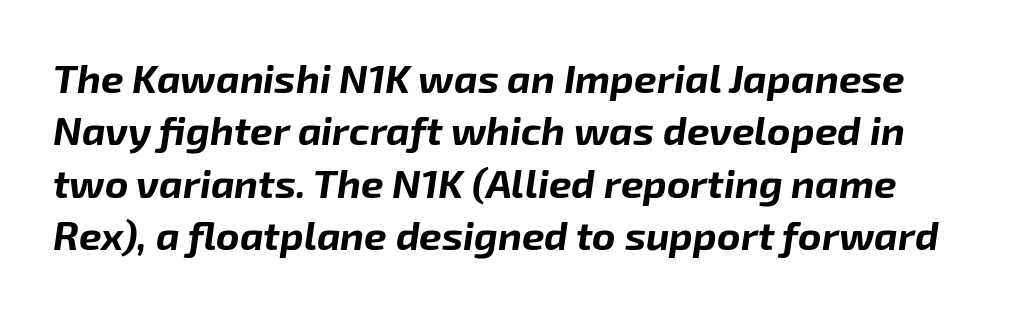
The image shows 40 px bold type, italic (leaning right); set normal line spacing (1.31x), normal letter spacing, not underlined; low stroke contrast and a medium x-height.
